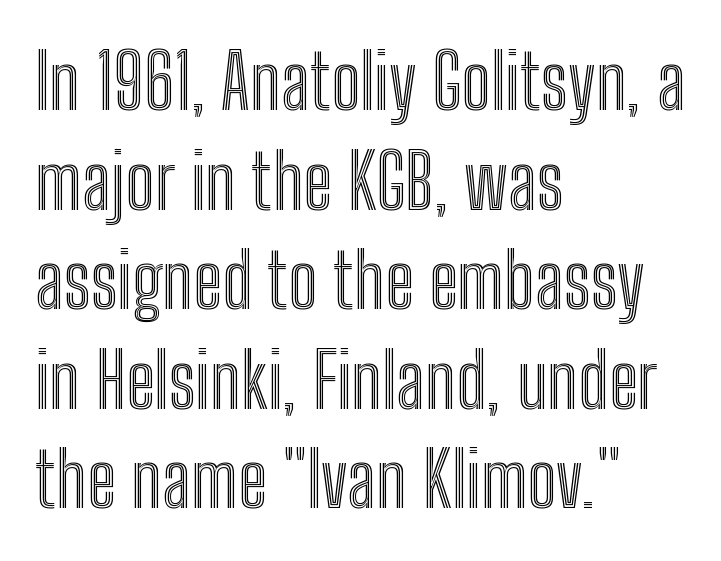
Q: Is the text italic (slanted)? A: No, it is upright.
Q: Is the text underlined? A: No.
Q: How is the paragraph aligned? A: Left-aligned.
Q: Is the spacing between letters normal or unusually wide? A: Normal.
Q: Is the spacing between lines tight, normal or loose? A: Normal.
Q: Width (condensed, normal, or wide)? A: Condensed.
Q: x-height? A: Medium.
Q: Monospaced? A: No.
